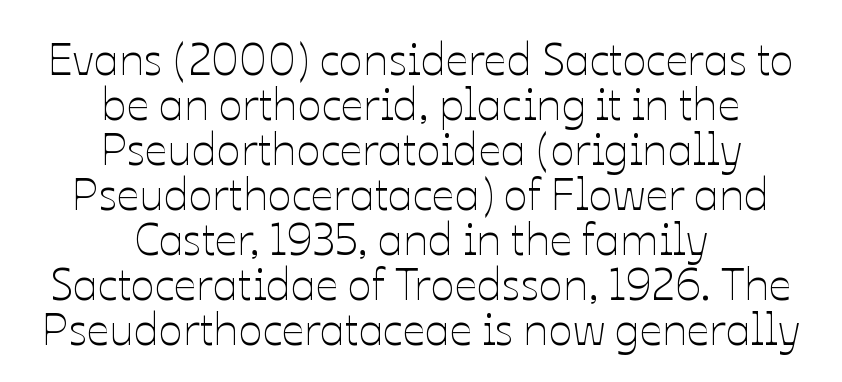
{"italic": "no", "bold": "no", "weight": "thin", "width": "normal", "stroke_contrast": "low", "x_height": "medium", "monospaced": "no", "underline": "no", "align": "center", "line_spacing": "tight", "line_spacing_ratio": 1.0, "letter_spacing": "normal", "letter_spacing_em": 0.0, "glyph_px": 45}
